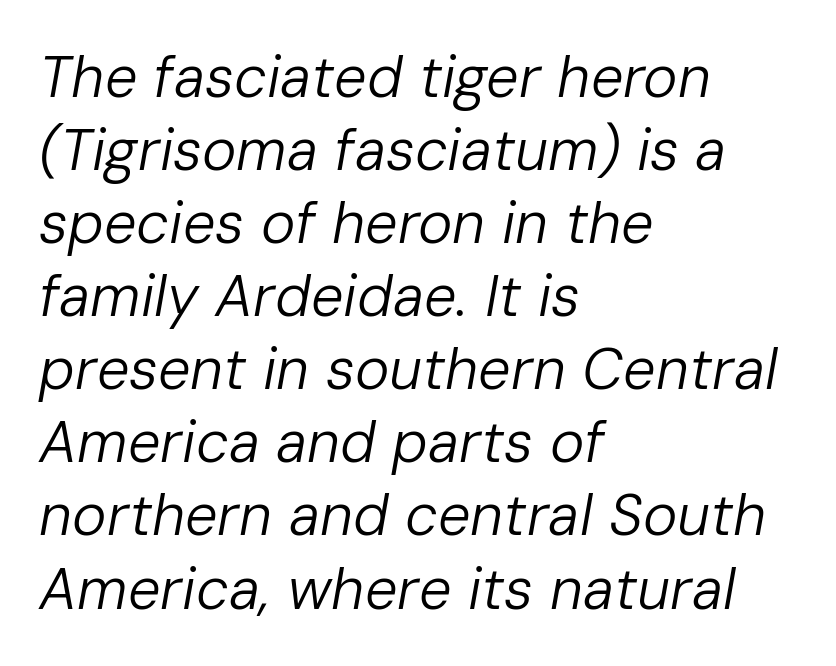
{"italic": "yes", "lean": "right", "slant_degrees": 10, "bold": "no", "weight": "regular", "width": "normal", "stroke_contrast": "low", "x_height": "medium", "monospaced": "no", "underline": "no", "align": "left", "line_spacing": "normal", "line_spacing_ratio": 1.26, "letter_spacing": "normal", "letter_spacing_em": 0.0, "glyph_px": 58}
